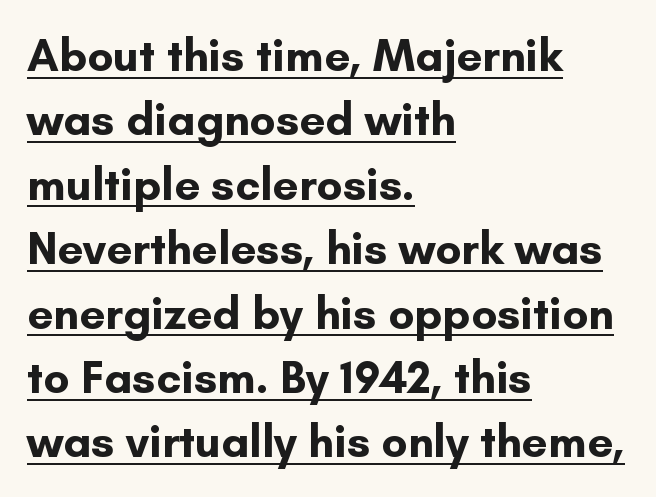
The paragraph has a hard left edge and a soft right edge. No extra tracking has been applied to these lines. Style check: upright. Is this a sans? Yes — the strokes have no serifs.
